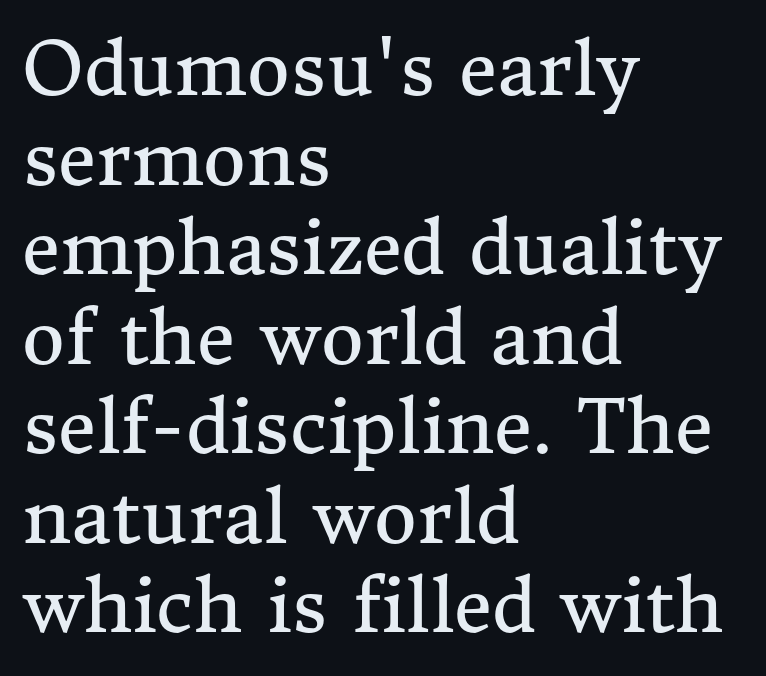
Caption: face not bold, strokes unweighted. Compared with typical body copy, the letter spacing here is the same. Underlining? Definitely not there. Does the type have serifs? Yes, each stem ends in a small foot.
